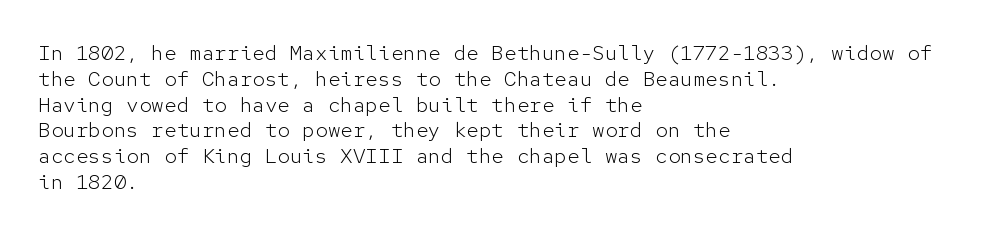
Visually the block forms a straight wall on the left and a jagged coastline on the right. This sample uses plain, unmodified letter spacing. The face looks like a standard text weight, possibly lighter. Check under the words: just untouched page. Does the lettering tilt? It doesn't — this is upright.
